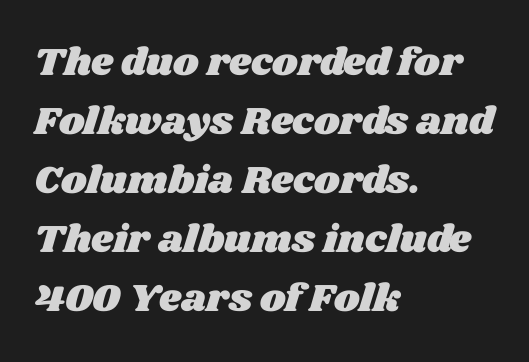
One-word summary of the alignment: left. The gap between lines stays unmarked. Line spacing here is normal. Nothing unusual about the tracking: characters are spaced as the font intends.
